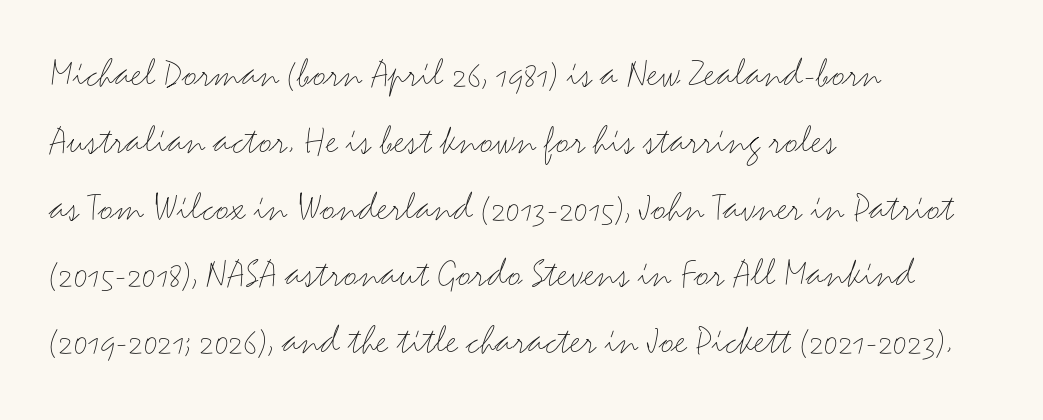
The letters carry no serifs — their stems end cleanly without finishing strokes. Lines of text with bare space underneath. The line texture is even and compact thanks to regular tracking. No extra ink here — the face is not bold. The rendering anchors every line to the left-hand side.
